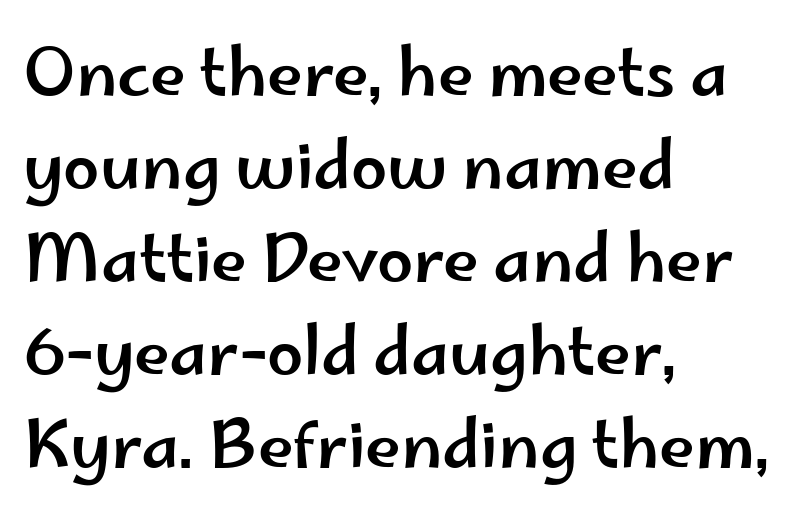
{"serif": "no", "italic": "no", "width": "wide", "stroke_contrast": "low", "x_height": "small", "monospaced": "no", "underline": "no", "align": "left", "line_spacing": "normal", "line_spacing_ratio": 1.43, "letter_spacing": "normal", "letter_spacing_em": 0.0, "glyph_px": 65}
